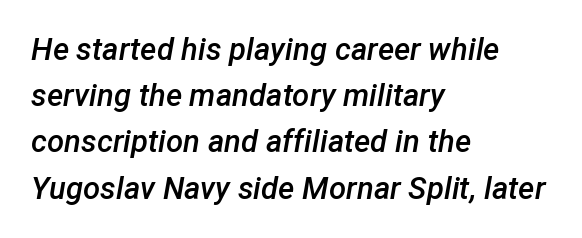
Stroke thickness is moderately raised; the sample reads as semibold. In terms of leading, this rendering sits right in the middle. Is this a fixed-width face? No — the glyphs have proportional, varying widths. All the whitespace from short lines collects on the right. These lines were composed using italics.
